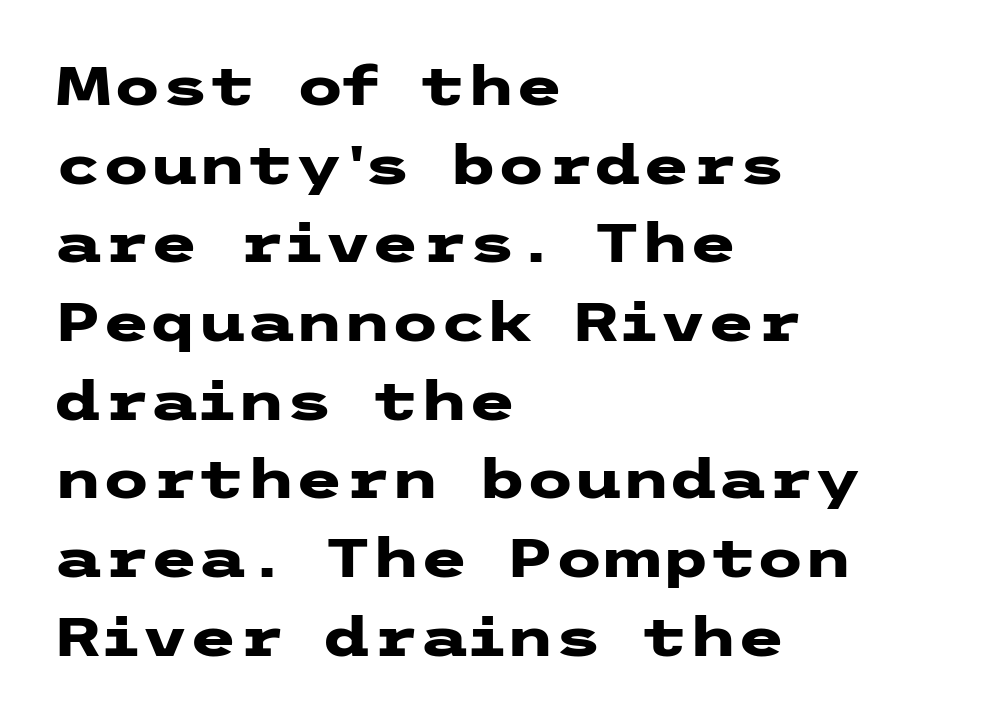
A typesetter would label this face a sans. Tracking here is standard; glyphs follow each other at the usual distance. Words float on clear page, feet unadorned. Designer's note — italics off, roman on. Thick stems and heavy bowls — unmistakably bold. This sample is left-justified, so line endings fall wherever the words run out.
